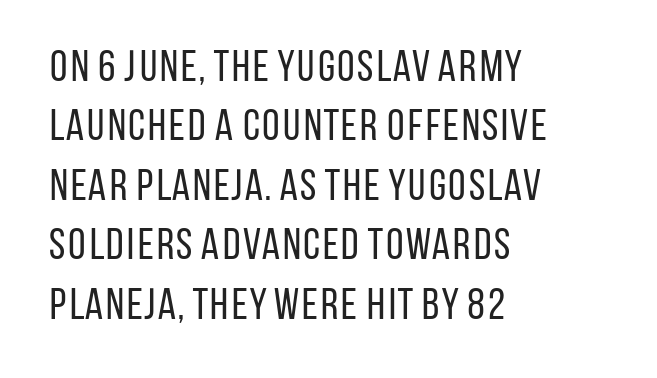
Q: Is the text bold? A: No.
Q: Is the text italic (slanted)? A: No, it is upright.
Q: Is the typeface a serif or a sans-serif typeface? A: Sans-serif.
Q: Is the text underlined? A: No.
Q: How is the paragraph aligned? A: Left-aligned.
Q: Is the spacing between letters normal or unusually wide? A: Normal.
Q: Is the spacing between lines tight, normal or loose? A: Normal.
Q: Width (condensed, normal, or wide)? A: Condensed.
Q: Stroke contrast? A: Low.
Q: x-height? A: Large.
Q: Monospaced? A: No.
